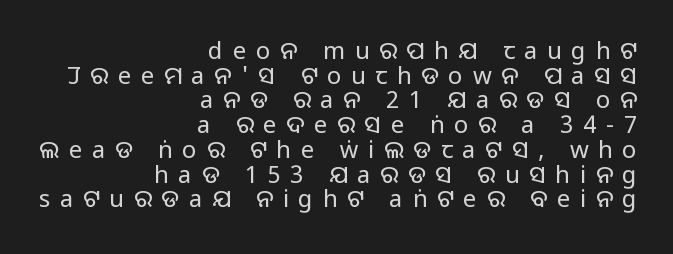
Q: Is the text bold? A: No.
Q: Is the text italic (slanted)? A: No, it is upright.
Q: Is the text underlined? A: No.
Q: How is the paragraph aligned? A: Right-aligned.
Q: Is the spacing between letters normal or unusually wide? A: Unusually wide.
Q: Is the spacing between lines tight, normal or loose? A: Tight.
